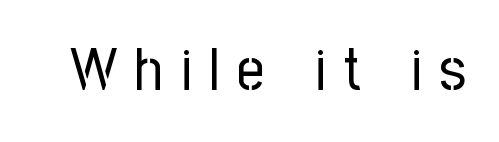
The image shows 60 px regular-weight, condensed sans-serif type, upright; set unusually wide letter spacing (+0.3 em), not underlined; low stroke contrast and a medium x-height.
